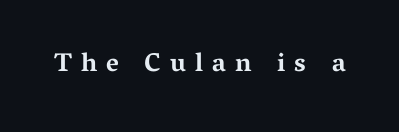
The image shows 26 px bold type, upright; set unusually wide letter spacing (+0.35 em), not underlined.
